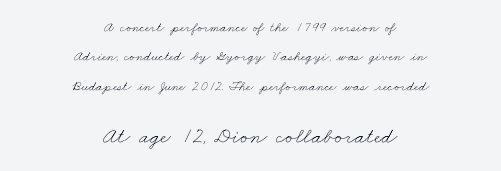
{"bold": "no", "underline": "no", "align": "center", "line_spacing": "loose", "line_spacing_ratio": 2.1, "letter_spacing": "normal", "letter_spacing_em": 0.0, "larger_block": "second", "size_ratio": 1.57, "glyph_px": 22}
